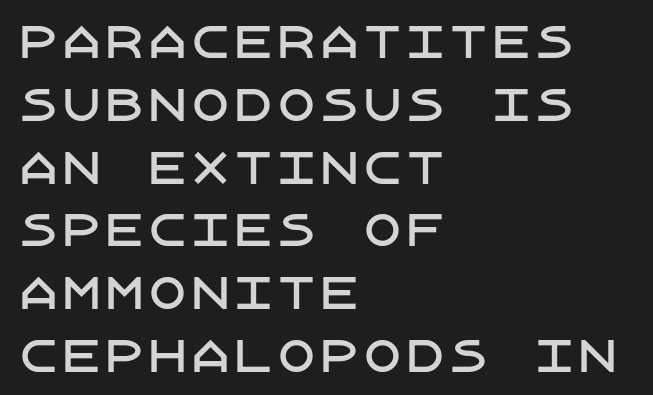
{"serif": "no", "italic": "no", "width": "normal", "stroke_contrast": "low", "x_height": "large", "underline": "no", "align": "left", "line_spacing": "normal", "line_spacing_ratio": 1.46, "letter_spacing": "normal", "letter_spacing_em": 0.0, "glyph_px": 43}
